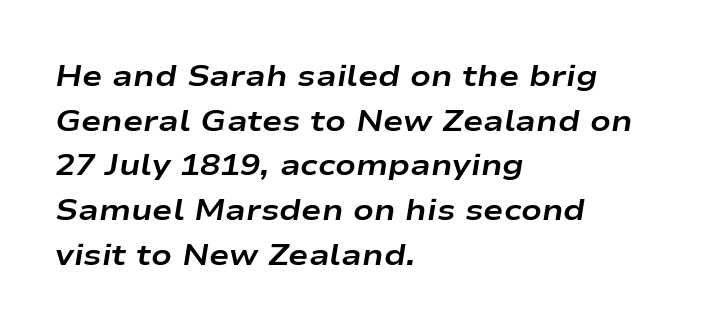
{"italic": "yes", "lean": "right", "slant_degrees": 9, "bold": "yes", "weight": "bold", "width": "wide", "stroke_contrast": "low", "x_height": "medium", "monospaced": "no", "underline": "no", "align": "left", "line_spacing": "normal", "line_spacing_ratio": 1.49, "letter_spacing": "normal", "letter_spacing_em": 0.0, "glyph_px": 30}
